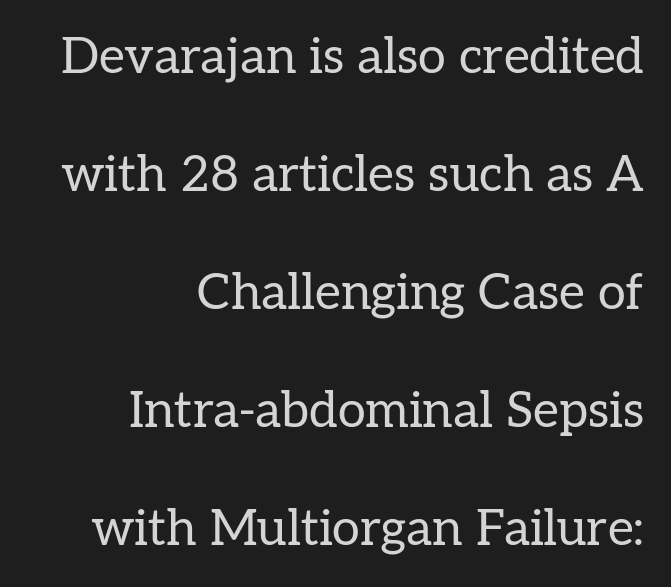
Plain, unruled lines of type. Varying glyph widths throughout — classic text-font behaviour. Regarding serifs, this sample has them. Does the copy run flush right? Yes — the right margin is perfectly even.
